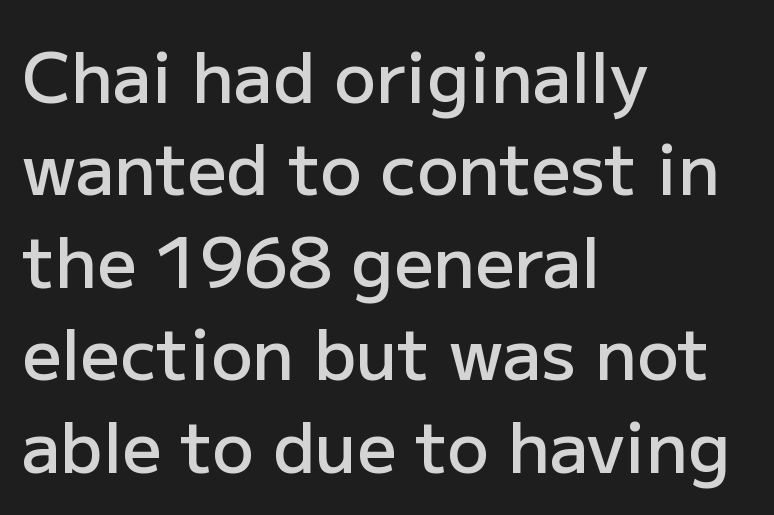
A bit beefed up — I'd call it semibold rather than bold. You could not count columns in this text — the font is proportionally spaced. Every row of glyphs begins at an identical x-position on the left. Decoration check: the copy has no underline. If you measured baseline to baseline, you'd find a middling distance.
